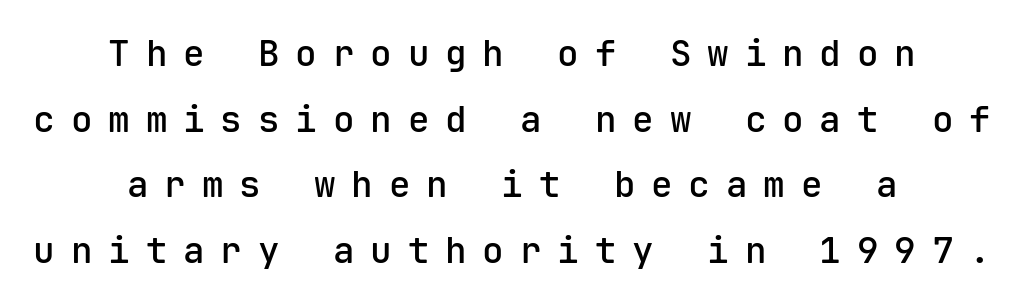
Q: Is the text bold? A: Semi-bold.
Q: Is the text italic (slanted)? A: No, it is upright.
Q: Is the typeface a serif or a sans-serif typeface? A: Sans-serif.
Q: Is the text underlined? A: No.
Q: How is the paragraph aligned? A: Centered.
Q: Is the spacing between letters normal or unusually wide? A: Unusually wide.
Q: Width (condensed, normal, or wide)? A: Normal.
Q: Stroke contrast? A: Low.
Q: x-height? A: Medium.
Q: Monospaced? A: Yes.
